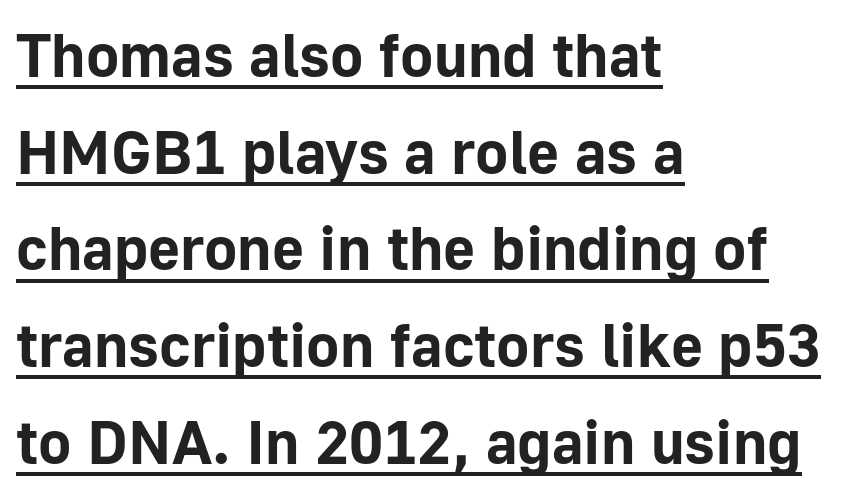
The image shows 62 px bold sans-serif type, upright; set left-aligned, normal line spacing (1.56x), normal letter spacing, underlined; low stroke contrast and a medium x-height.
